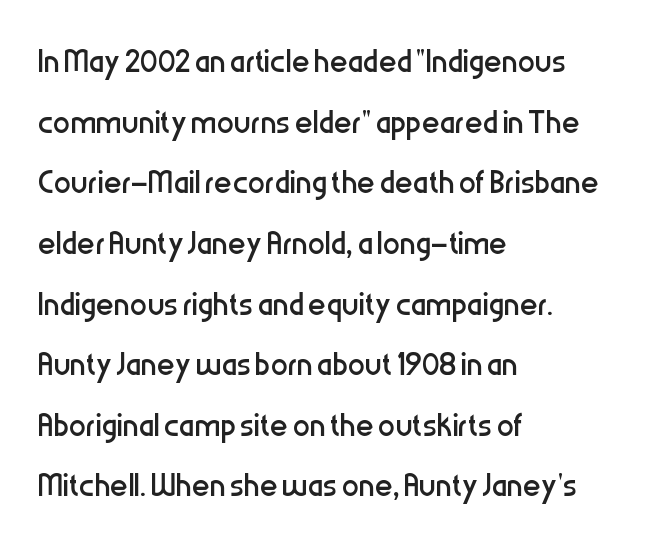
Q: Is the text bold? A: No.
Q: Is the text italic (slanted)? A: No, it is upright.
Q: Is the typeface a serif or a sans-serif typeface? A: Sans-serif.
Q: Is the text underlined? A: No.
Q: How is the paragraph aligned? A: Left-aligned.
Q: Is the spacing between letters normal or unusually wide? A: Normal.
Q: Is the spacing between lines tight, normal or loose? A: Normal.
Q: Width (condensed, normal, or wide)? A: Condensed.
Q: Stroke contrast? A: Low.
Q: x-height? A: Medium.
Q: Monospaced? A: No.
